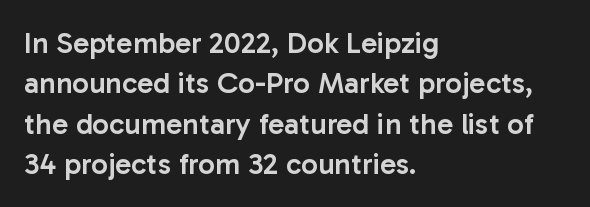
Q: Is the text bold? A: Semi-bold.
Q: Is the text italic (slanted)? A: No, it is upright.
Q: Is the typeface a serif or a sans-serif typeface? A: Sans-serif.
Q: Is the text underlined? A: No.
Q: How is the paragraph aligned? A: Left-aligned.
Q: Is the spacing between letters normal or unusually wide? A: Normal.
Q: Is the spacing between lines tight, normal or loose? A: Normal.
Q: Width (condensed, normal, or wide)? A: Normal.
Q: Stroke contrast? A: Low.
Q: x-height? A: Medium.
Q: Monospaced? A: No.
